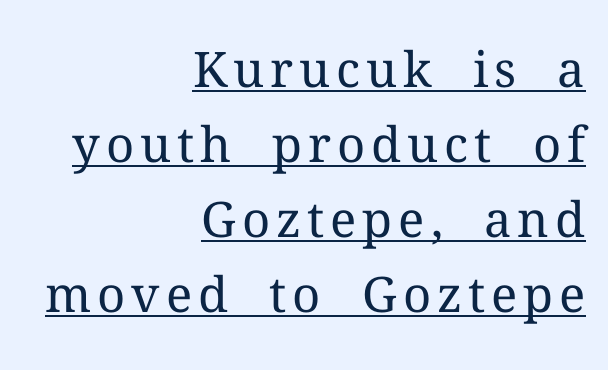
The paragraph has a hard right edge and a soft left edge. Ascenders rise straight up at ninety degrees. Looks like regular typesetting: each glyph gets only the width it needs. The glyphs are accompanied by a horizontal stroke just below them. These glyphs show unthickened strokes, regular width or finer. I'd call this a serif setting — the letters wear small feet.
